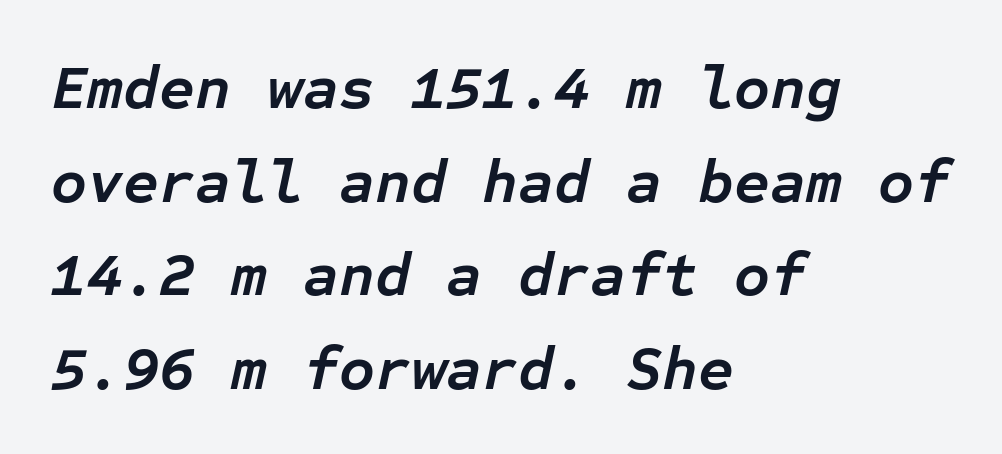
Q: Is the text bold? A: Yes.
Q: Is the text italic (slanted)? A: Yes, it leans right by about 12 degrees.
Q: Is the text underlined? A: No.
Q: How is the paragraph aligned? A: Left-aligned.
Q: Is the spacing between letters normal or unusually wide? A: Normal.
Q: Is the spacing between lines tight, normal or loose? A: Normal.
Q: Width (condensed, normal, or wide)? A: Normal.
Q: Stroke contrast? A: Low.
Q: x-height? A: Medium.
Q: Monospaced? A: Yes.
